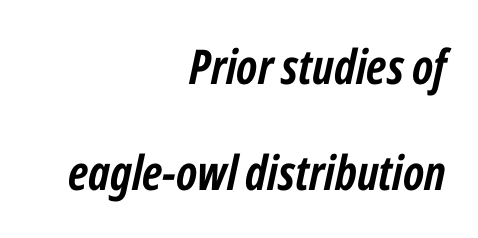
{"italic": "yes", "lean": "right", "slant_degrees": 12, "bold": "yes", "weight": "semibold", "width": "condensed", "stroke_contrast": "low", "x_height": "medium", "monospaced": "no", "underline": "no", "align": "right", "line_spacing": "loose", "line_spacing_ratio": 2.21, "letter_spacing": "normal", "letter_spacing_em": 0.0, "glyph_px": 48}
